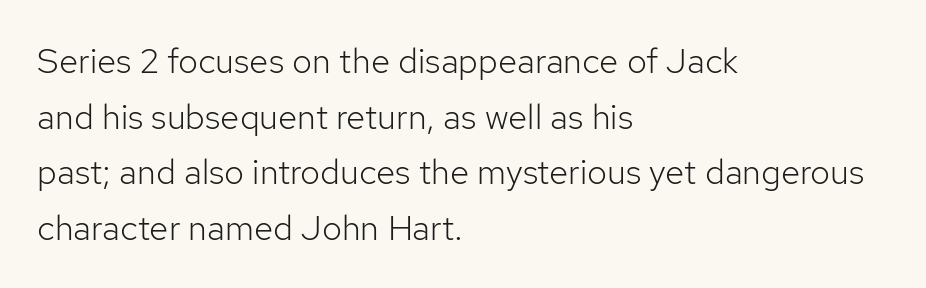
{"serif": "no", "italic": "no", "bold": "no", "weight": "light", "width": "normal", "stroke_contrast": "low", "x_height": "medium", "monospaced": "no", "underline": "no", "align": "left", "line_spacing": "normal", "line_spacing_ratio": 1.59, "letter_spacing": "normal", "letter_spacing_em": 0.0, "glyph_px": 35}
